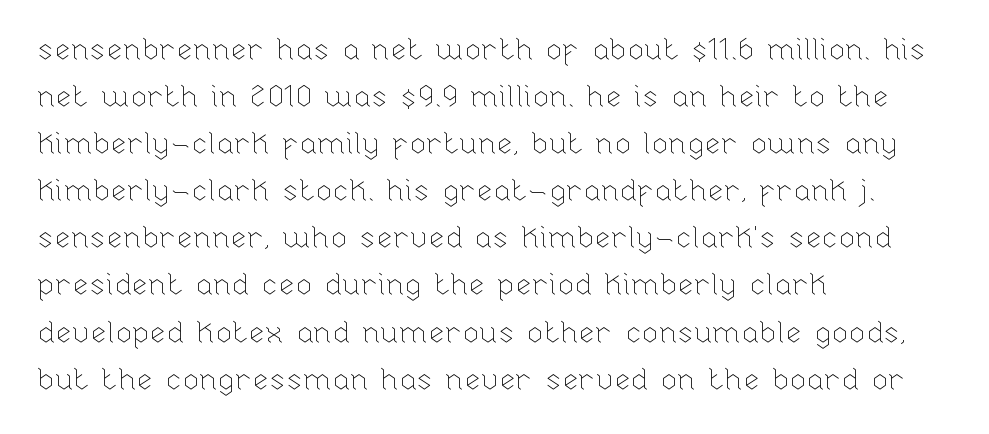
{"italic": "no", "bold": "no", "weight": "thin", "width": "normal", "stroke_contrast": "low", "x_height": "medium", "monospaced": "no", "underline": "no", "align": "left", "line_spacing": "normal", "line_spacing_ratio": 1.57, "letter_spacing": "normal", "letter_spacing_em": 0.0, "glyph_px": 30}
